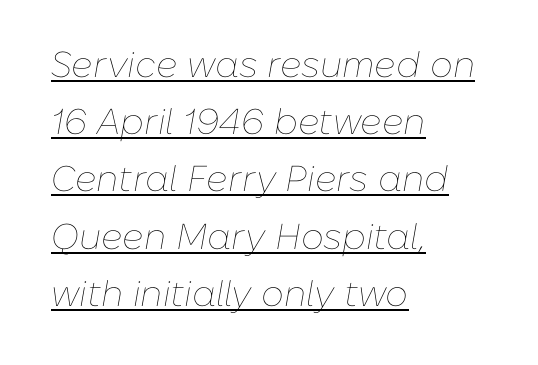
{"italic": "yes", "lean": "right", "slant_degrees": 10, "bold": "no", "weight": "thin", "width": "normal", "stroke_contrast": "low", "x_height": "medium", "monospaced": "no", "underline": "yes", "align": "left", "line_spacing": "normal", "line_spacing_ratio": 1.59, "letter_spacing": "normal", "letter_spacing_em": 0.0, "glyph_px": 36}
